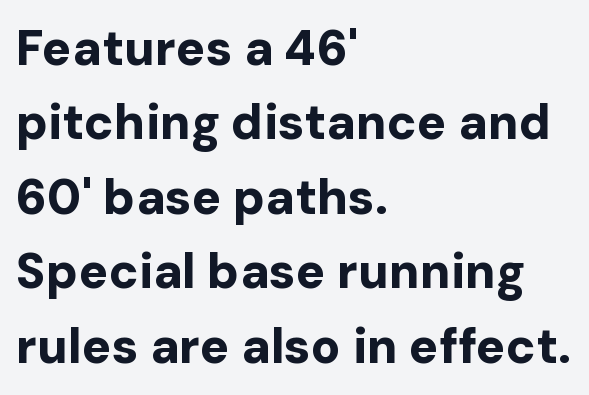
The image shows 49 px bold sans-serif type, upright; set left-aligned, normal line spacing (1.52x), normal letter spacing, not underlined; low stroke contrast and a medium x-height.
